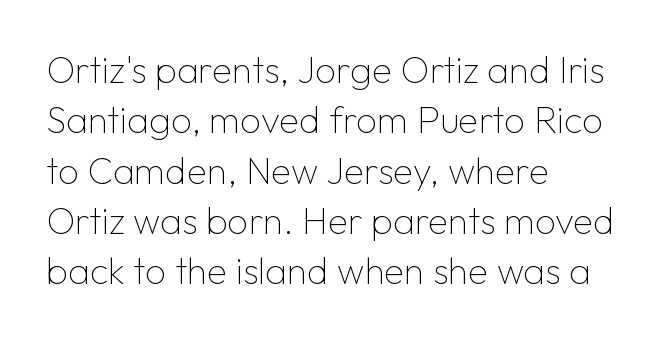
{"serif": "no", "italic": "no", "bold": "no", "weight": "thin", "width": "normal", "stroke_contrast": "low", "x_height": "medium", "monospaced": "no", "underline": "no", "align": "left", "line_spacing": "normal", "line_spacing_ratio": 1.36, "letter_spacing": "normal", "letter_spacing_em": 0.0, "glyph_px": 37}
